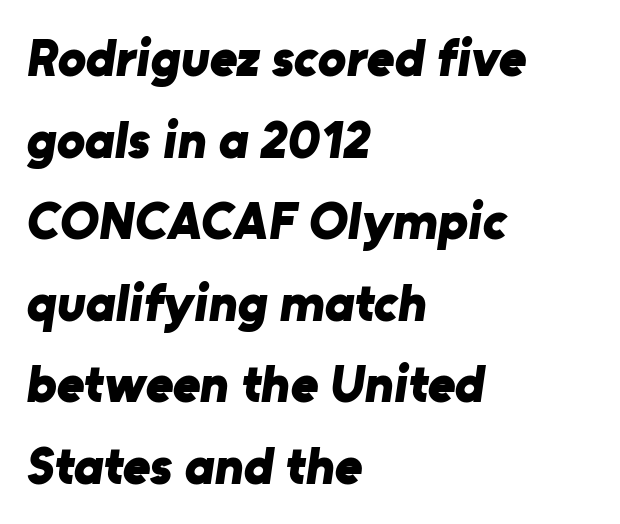
The image shows 53 px bold sans-serif type; set left-aligned, normal line spacing (1.54x), normal letter spacing, not underlined; low stroke contrast and a medium x-height.
